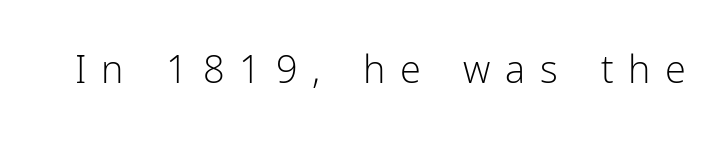
{"serif": "no", "italic": "no", "bold": "no", "weight": "light", "width": "normal", "stroke_contrast": "low", "x_height": "medium", "monospaced": "no", "underline": "no", "letter_spacing": "wide", "letter_spacing_em": 0.39, "glyph_px": 38}
